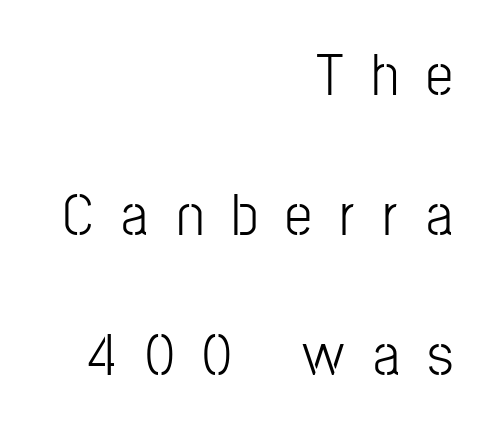
Q: Is the text bold? A: No.
Q: Is the text italic (slanted)? A: No, it is upright.
Q: Is the typeface a serif or a sans-serif typeface? A: Sans-serif.
Q: Is the text underlined? A: No.
Q: How is the paragraph aligned? A: Right-aligned.
Q: Is the spacing between letters normal or unusually wide? A: Unusually wide.
Q: Is the spacing between lines tight, normal or loose? A: Loose.
Q: Width (condensed, normal, or wide)? A: Condensed.
Q: Stroke contrast? A: Low.
Q: x-height? A: Medium.
Q: Monospaced? A: No.
